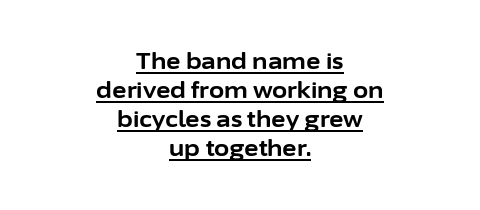
{"italic": "no", "bold": "yes", "underline": "yes", "align": "center", "line_spacing": "normal", "line_spacing_ratio": 1.32, "letter_spacing": "normal", "letter_spacing_em": 0.0, "glyph_px": 22}
